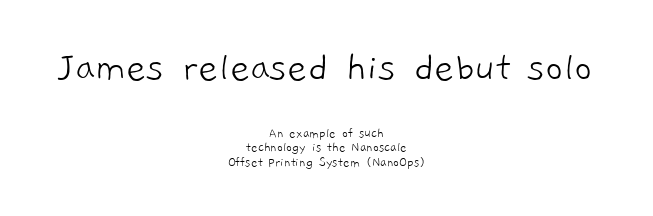
{"serif": "no", "bold": "no", "weight": "light", "width": "normal", "stroke_contrast": "low", "x_height": "medium", "monospaced": "no", "underline": "no", "align": "center", "line_spacing": "tight", "line_spacing_ratio": 1.05, "letter_spacing": "normal", "letter_spacing_em": 0.0, "larger_block": "first", "size_ratio": 3.07, "glyph_px": 43}
